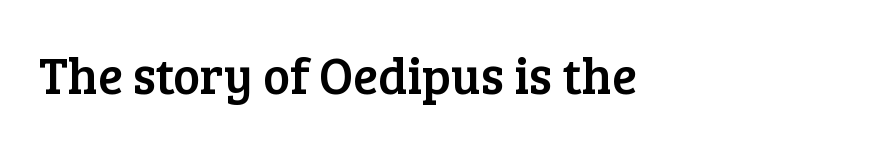
Q: Is the text italic (slanted)? A: No, it is upright.
Q: Is the typeface a serif or a sans-serif typeface? A: Serif.
Q: Is the text underlined? A: No.
Q: How is the paragraph aligned? A: Left-aligned.
Q: Is the spacing between letters normal or unusually wide? A: Normal.
Q: Width (condensed, normal, or wide)? A: Normal.
Q: Stroke contrast? A: Low.
Q: x-height? A: Medium.
Q: Monospaced? A: No.
